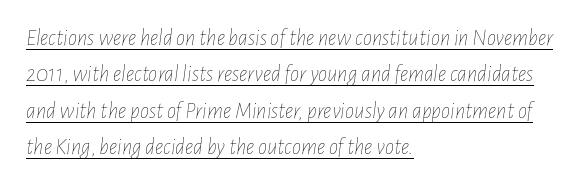
{"italic": "yes", "lean": "right", "slant_degrees": 7, "bold": "no", "underline": "yes", "align": "left", "line_spacing": "normal", "line_spacing_ratio": 1.58, "letter_spacing": "normal", "letter_spacing_em": 0.0, "glyph_px": 23}
